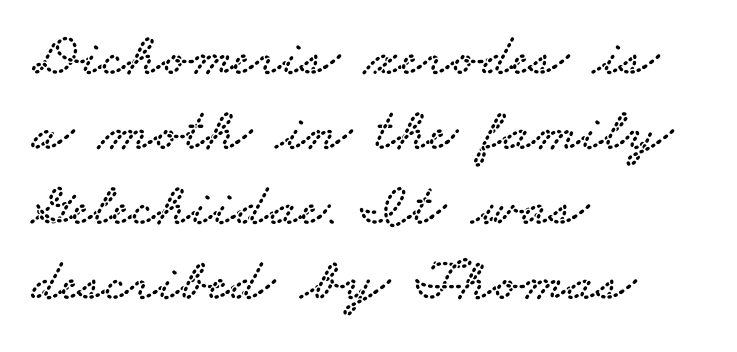
The image shows 61 px wide serif type; set left-aligned, line spacing 1.23x, normal letter spacing, not underlined; low stroke contrast and a small x-height.
